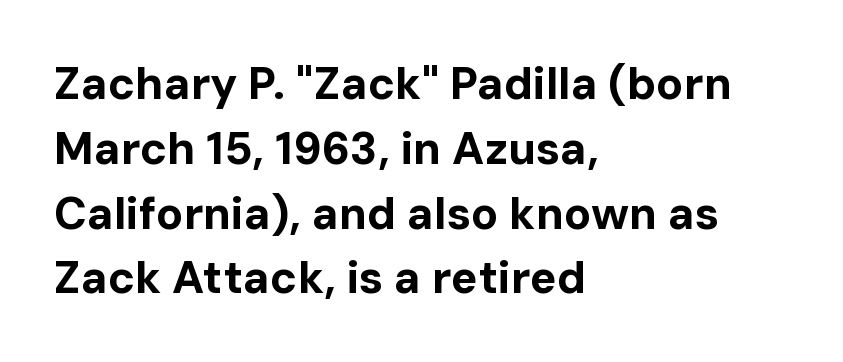
The image shows 45 px bold sans-serif type, upright; set left-aligned, normal line spacing (1.44x), normal letter spacing, not underlined; low stroke contrast and a medium x-height.
